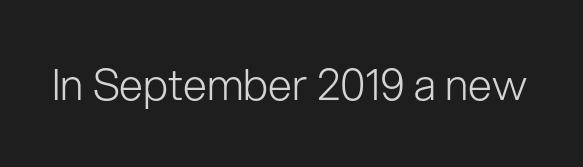
Q: Is the text bold? A: No.
Q: Is the text italic (slanted)? A: No, it is upright.
Q: Is the typeface a serif or a sans-serif typeface? A: Sans-serif.
Q: Is the text underlined? A: No.
Q: Is the spacing between letters normal or unusually wide? A: Normal.
Q: Width (condensed, normal, or wide)? A: Normal.
Q: Stroke contrast? A: Low.
Q: x-height? A: Medium.
Q: Monospaced? A: No.
